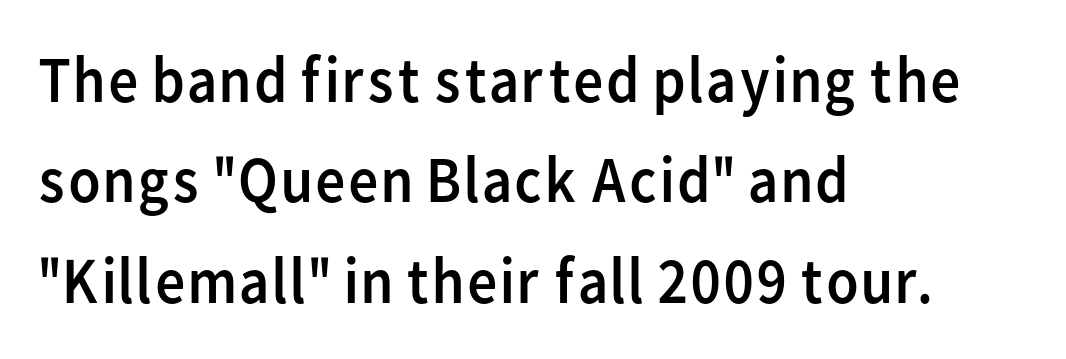
Do the characters align in a grid? No, the font is proportional. Posture: upright roman. Font category for this specimen: sans-serif. Default kerning and tracking; the words read as compact shapes.
